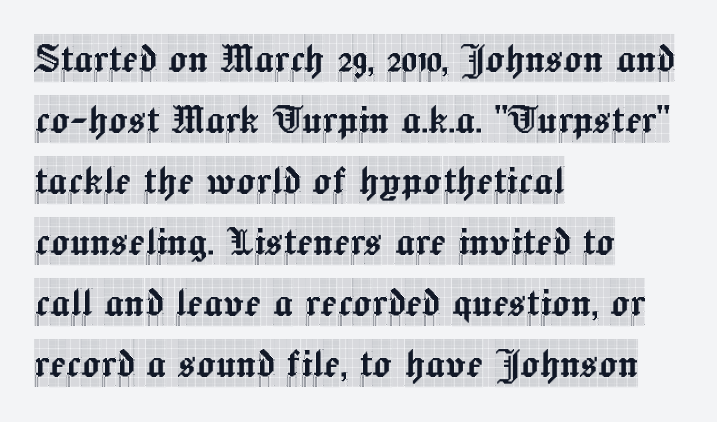
{"serif": "yes", "italic": "no", "width": "condensed", "x_height": "large", "monospaced": "no", "underline": "no", "align": "left", "line_spacing": "normal", "line_spacing_ratio": 1.27, "letter_spacing": "normal", "letter_spacing_em": 0.0, "glyph_px": 48}
